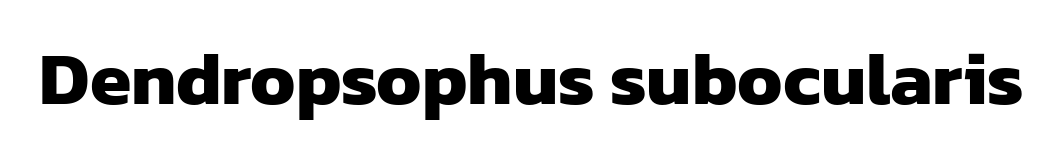
Q: Is the text bold? A: Yes.
Q: Is the typeface a serif or a sans-serif typeface? A: Sans-serif.
Q: Is the text underlined? A: No.
Q: Is the spacing between letters normal or unusually wide? A: Normal.
Q: Width (condensed, normal, or wide)? A: Normal.
Q: Stroke contrast? A: Low.
Q: x-height? A: Medium.
Q: Monospaced? A: No.
